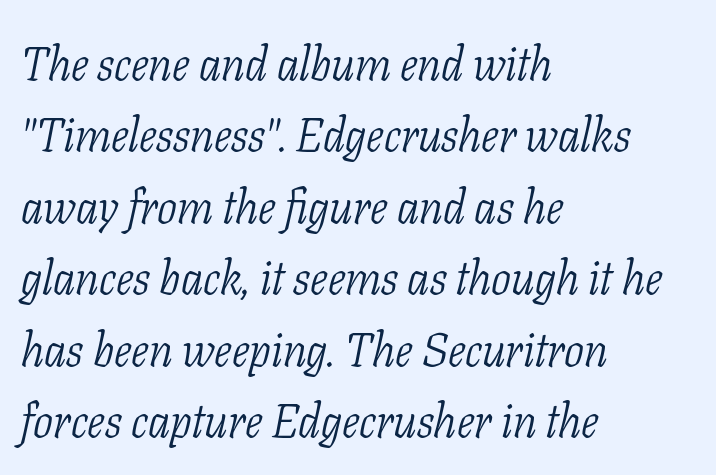
Q: Is the text bold? A: No.
Q: Is the text italic (slanted)? A: Yes, it leans right by about 11 degrees.
Q: Is the typeface a serif or a sans-serif typeface? A: Serif.
Q: Is the text underlined? A: No.
Q: How is the paragraph aligned? A: Left-aligned.
Q: Is the spacing between letters normal or unusually wide? A: Normal.
Q: Is the spacing between lines tight, normal or loose? A: Normal.
Q: Width (condensed, normal, or wide)? A: Condensed.
Q: Stroke contrast? A: Low.
Q: x-height? A: Medium.
Q: Monospaced? A: No.
